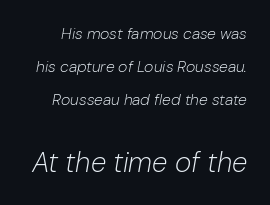
The image shows 28 px light type, italic (leaning right); set loose line spacing (2.06x), normal letter spacing, not underlined; the second (bottom) block is 1.75x larger; low stroke contrast and a medium x-height.
